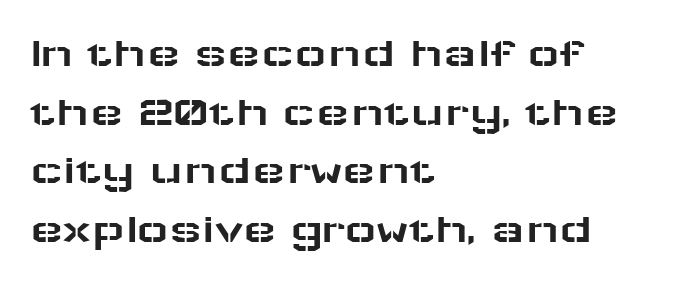
{"serif": "no", "italic": "no", "width": "wide", "stroke_contrast": "low", "x_height": "medium", "monospaced": "no", "underline": "no", "align": "left", "line_spacing": "normal", "line_spacing_ratio": 1.33, "letter_spacing": "normal", "letter_spacing_em": 0.0, "glyph_px": 44}
